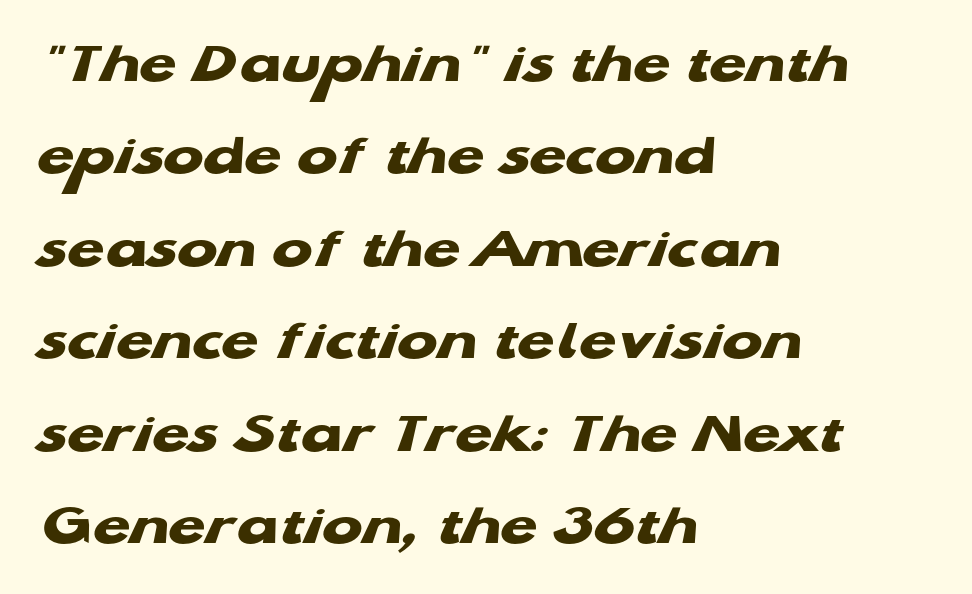
{"serif": "no", "bold": "yes", "weight": "heavy", "width": "wide", "stroke_contrast": "low", "x_height": "medium", "monospaced": "no", "underline": "no", "align": "left", "line_spacing": "normal", "line_spacing_ratio": 1.54, "letter_spacing": "normal", "letter_spacing_em": 0.0, "glyph_px": 60}
